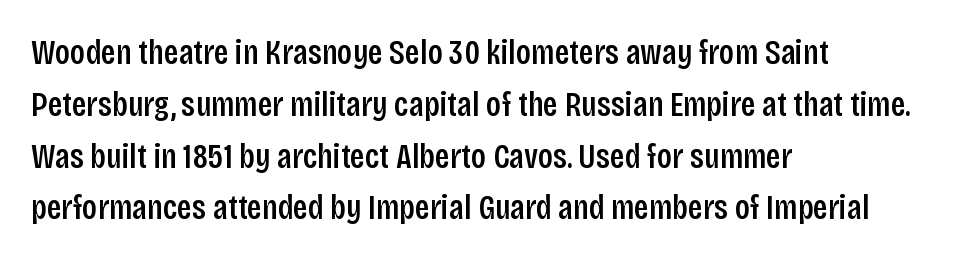
Q: Is the text bold? A: Semi-bold.
Q: Is the text italic (slanted)? A: No, it is upright.
Q: Is the typeface a serif or a sans-serif typeface? A: Sans-serif.
Q: Is the text underlined? A: No.
Q: How is the paragraph aligned? A: Left-aligned.
Q: Is the spacing between letters normal or unusually wide? A: Normal.
Q: Is the spacing between lines tight, normal or loose? A: Normal.
Q: Width (condensed, normal, or wide)? A: Condensed.
Q: Stroke contrast? A: Low.
Q: x-height? A: Large.
Q: Monospaced? A: No.
